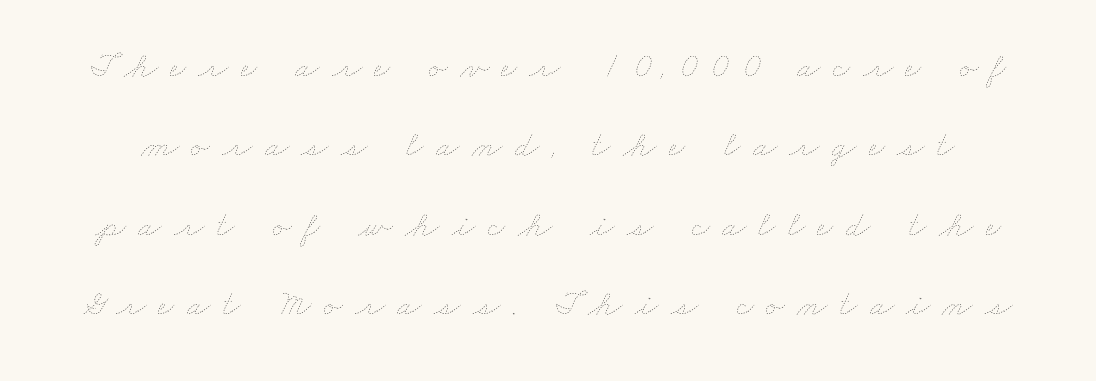
Q: Is the text bold? A: No.
Q: Is the text underlined? A: No.
Q: Is the spacing between letters normal or unusually wide? A: Unusually wide.
Q: Is the spacing between lines tight, normal or loose? A: Loose.
Q: Width (condensed, normal, or wide)? A: Wide.
Q: Stroke contrast? A: Low.
Q: x-height? A: Small.
Q: Monospaced? A: No.
